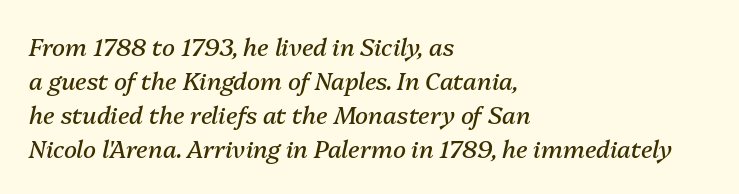
Q: Is the text bold? A: No.
Q: Is the text italic (slanted)? A: Yes, it leans right by about 13 degrees.
Q: Is the text underlined? A: No.
Q: How is the paragraph aligned? A: Left-aligned.
Q: Is the spacing between letters normal or unusually wide? A: Normal.
Q: Is the spacing between lines tight, normal or loose? A: Normal.
